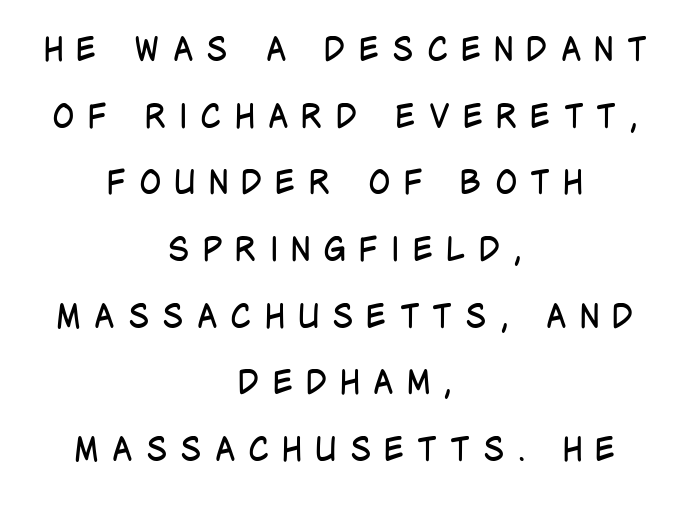
This sample uses an upright cut, with every glyph sitting square on the baseline. Character widths vary here, with narrow letters taking less room than wide ones. Caption: multi-line text, centered on the measure. Compared with typical body copy, the letter spacing here is much looser. These glyphs show unthickened strokes, regular width or finer.
